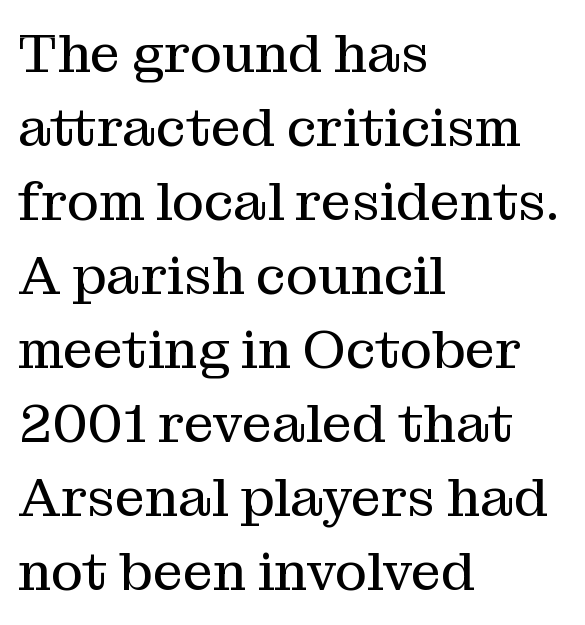
The image shows 54 px regular-weight serif type, upright; set left-aligned, normal line spacing (1.37x), normal letter spacing, not underlined; medium stroke contrast and a medium x-height.
